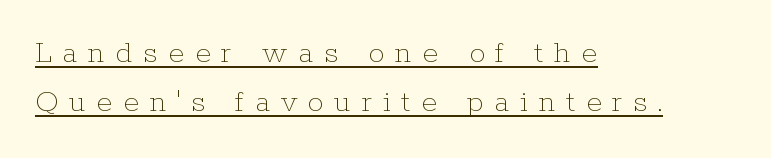
The image shows 33 px thin type, upright; set left-aligned, normal line spacing (1.49x), unusually wide letter spacing (+0.32 em), underlined; low stroke contrast and a medium x-height.
